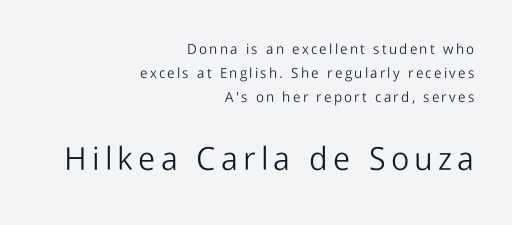
The image shows 32 px light sans-serif type, upright; set right-aligned, line spacing 1.71x, not underlined; the second (bottom) block is 2.29x larger; low stroke contrast and a medium x-height.
